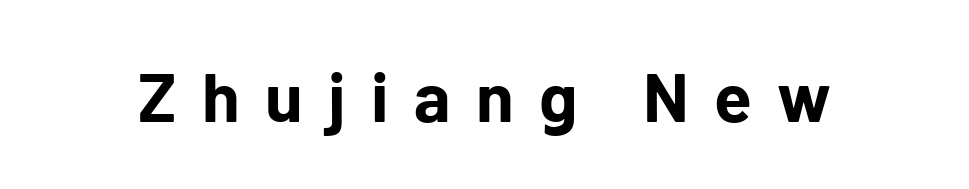
The image shows 69 px bold sans-serif type, upright; set unusually wide letter spacing (+0.37 em), not underlined; low stroke contrast and a medium x-height.
